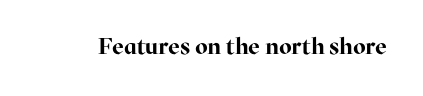
The image shows 23 px bold type, upright; set normal letter spacing, not underlined.
